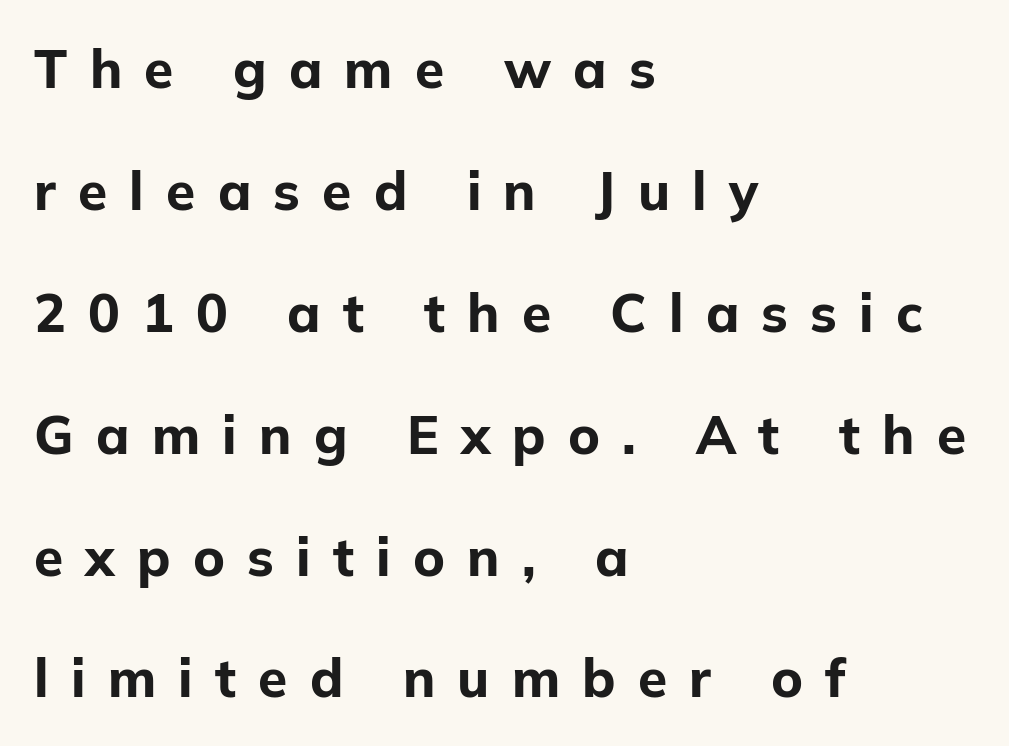
Every letter is thick-stroked: bold, no question. These lines are rendered in a variable-pitch font. Widely set lines give the paragraph a tall, airy silhouette. Does the type have serifs? No, each stem ends abruptly. Vertical strokes here are truly vertical.
